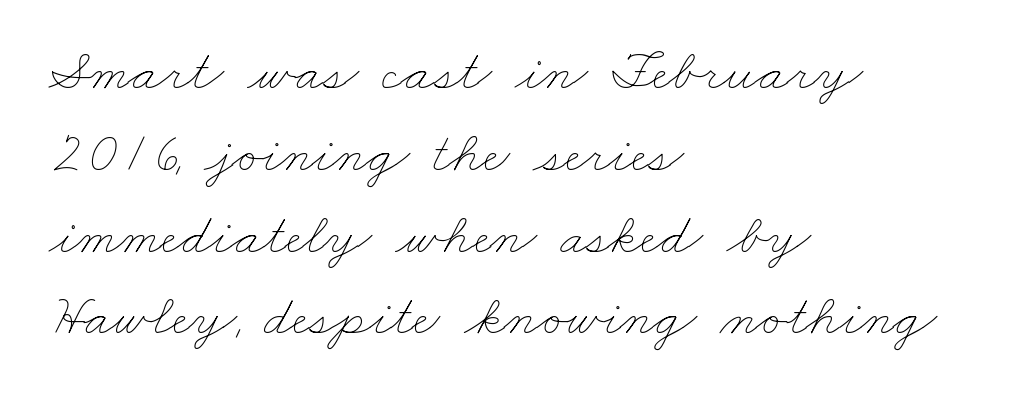
Q: Is the text bold? A: No.
Q: Is the text underlined? A: No.
Q: How is the paragraph aligned? A: Left-aligned.
Q: Is the spacing between letters normal or unusually wide? A: Normal.
Q: Is the spacing between lines tight, normal or loose? A: Normal.
Q: Width (condensed, normal, or wide)? A: Wide.
Q: Stroke contrast? A: Low.
Q: x-height? A: Small.
Q: Monospaced? A: No.
